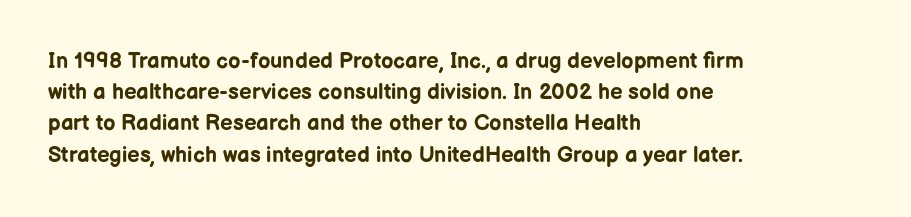
In CSS terms this would be text-align: left. Baseline-to-baseline distance is the conventional proportion of letter height. Notice how the stems are strictly vertical — no italics here. The space beneath each line is pristine and unruled. Spacing between characters is what you'd get straight out of the box. The passage shown is emphatically bold.
